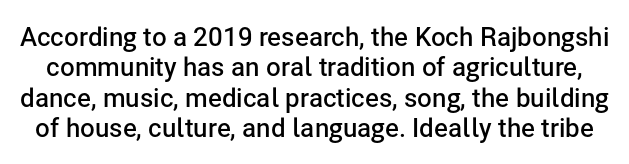
{"italic": "no", "bold": "semi", "underline": "no", "line_spacing_ratio": 1.17, "letter_spacing": "normal", "letter_spacing_em": 0.0, "glyph_px": 26}
